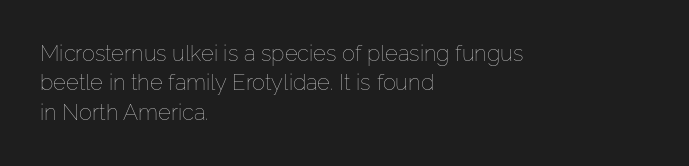
Q: Is the text bold? A: No.
Q: Is the text italic (slanted)? A: No, it is upright.
Q: Is the text underlined? A: No.
Q: How is the paragraph aligned? A: Left-aligned.
Q: Is the spacing between letters normal or unusually wide? A: Normal.
Q: Is the spacing between lines tight, normal or loose? A: Normal.
